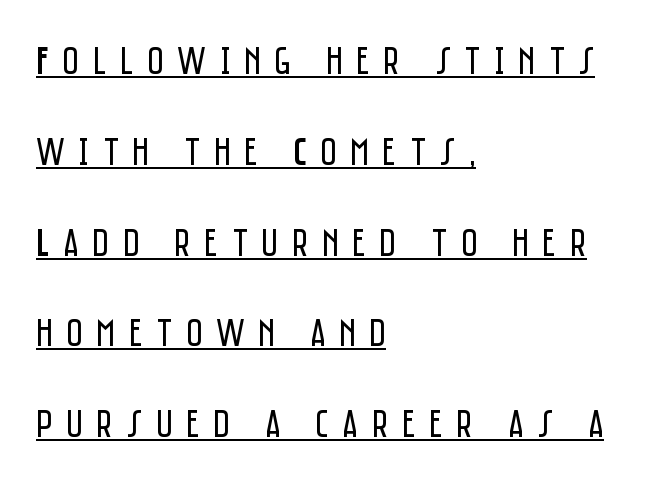
{"serif": "no", "italic": "no", "bold": "no", "weight": "regular", "width": "condensed", "stroke_contrast": "low", "x_height": "large", "monospaced": "no", "underline": "yes", "align": "left", "line_spacing": "loose", "line_spacing_ratio": 2.27, "letter_spacing": "wide", "letter_spacing_em": 0.34, "glyph_px": 40}
